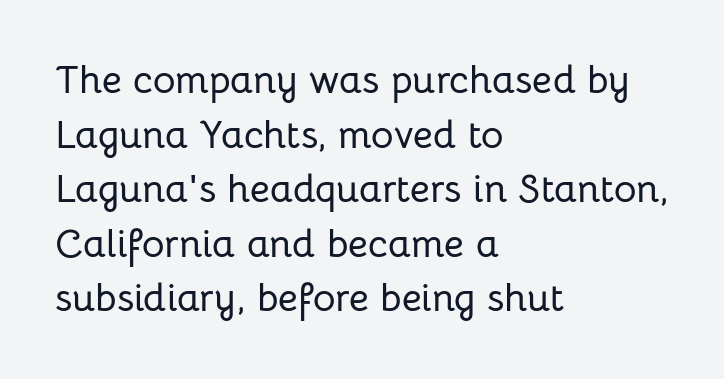
Honestly, the letter spacing is just normal — you wouldn't notice it. The foot of each line stays bare and open. Style check: upright. Here the designer chose a conventional face with non-uniform glyph widths.
